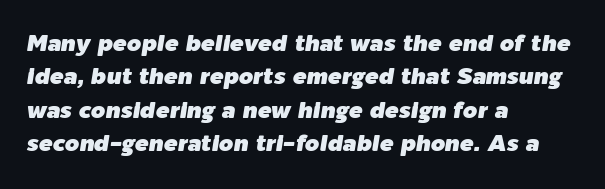
Quick note: underline off. The setting favours the left margin, as ordinary paragraphs usually do. Each new line begins a customary step beneath the previous one. This is oblique type, the kind used for emphasis or titles.
